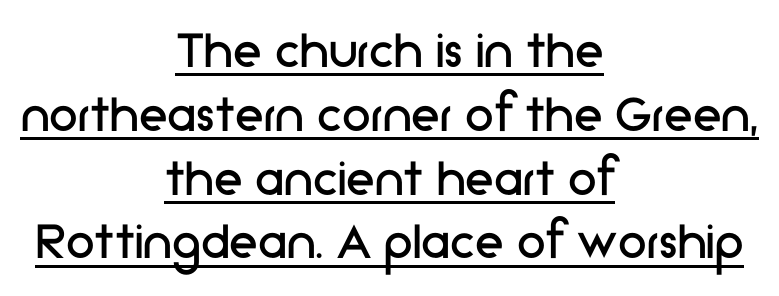
Q: Is the text bold? A: No.
Q: Is the text italic (slanted)? A: No, it is upright.
Q: Is the typeface a serif or a sans-serif typeface? A: Sans-serif.
Q: Is the text underlined? A: Yes.
Q: How is the paragraph aligned? A: Centered.
Q: Is the spacing between letters normal or unusually wide? A: Normal.
Q: Is the spacing between lines tight, normal or loose? A: Tight.
Q: Width (condensed, normal, or wide)? A: Normal.
Q: Stroke contrast? A: Low.
Q: x-height? A: Medium.
Q: Monospaced? A: No.
